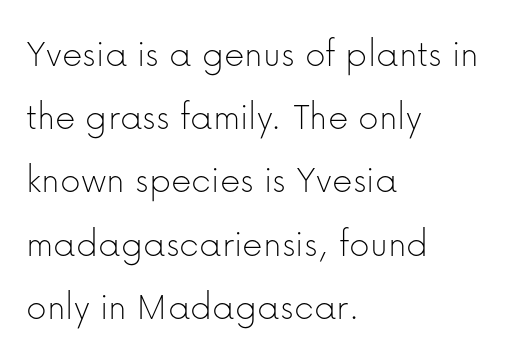
Successive baselines arrive at the customary interval. Think standard paragraph weight, or any step lighter than that. The typeface chosen for these lines omits serifs. Is there any slant? The stems are plumb. Compared with a centered layout, this one pins lines to the left instead.
